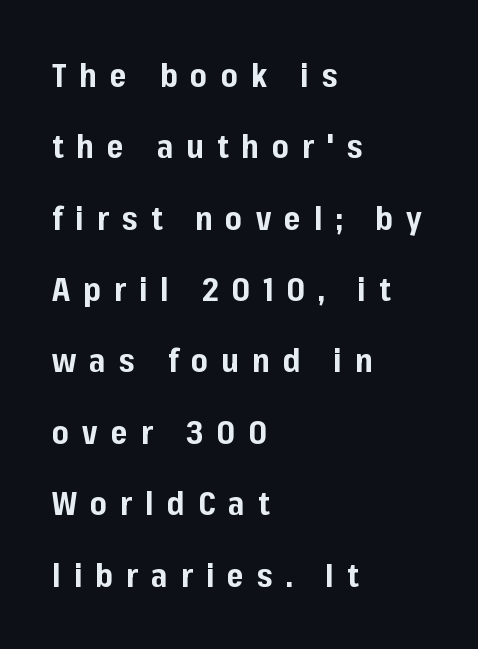
This rendering features lettering with no underline. The typeface chosen for these lines omits serifs. Posture: upright roman. Compared with an ordinary text face, these strokes are far heavier — a full bold. Casual observation: everything's shoved over to the left. Spacing verdict: proportional, widths tailored to each character.
